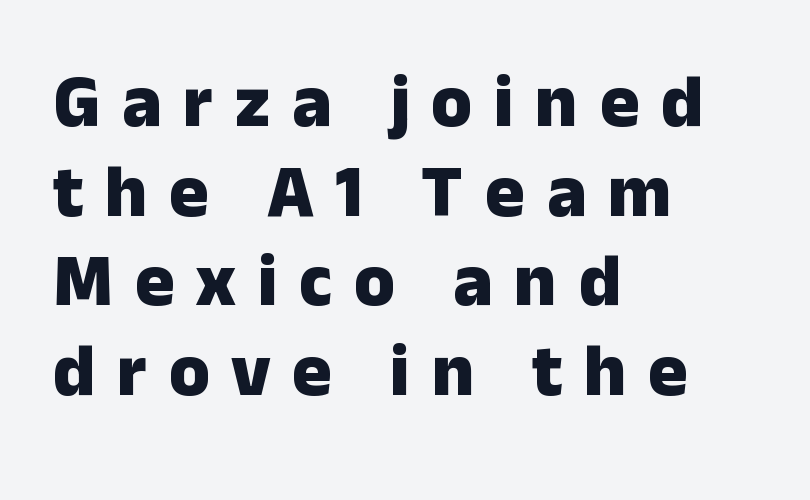
Q: Is the text bold? A: Yes.
Q: Is the text italic (slanted)? A: No, it is upright.
Q: Is the typeface a serif or a sans-serif typeface? A: Sans-serif.
Q: Is the text underlined? A: No.
Q: How is the paragraph aligned? A: Left-aligned.
Q: Is the spacing between letters normal or unusually wide? A: Unusually wide.
Q: Width (condensed, normal, or wide)? A: Normal.
Q: Stroke contrast? A: Low.
Q: x-height? A: Medium.
Q: Monospaced? A: No.
